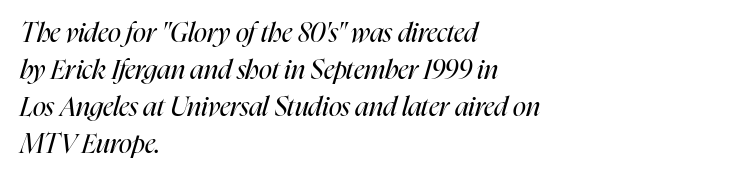
Q: Is the text bold? A: No.
Q: Is the text italic (slanted)? A: Yes, it leans right by about 16 degrees.
Q: Is the text underlined? A: No.
Q: How is the paragraph aligned? A: Left-aligned.
Q: Is the spacing between letters normal or unusually wide? A: Normal.
Q: Is the spacing between lines tight, normal or loose? A: Normal.
